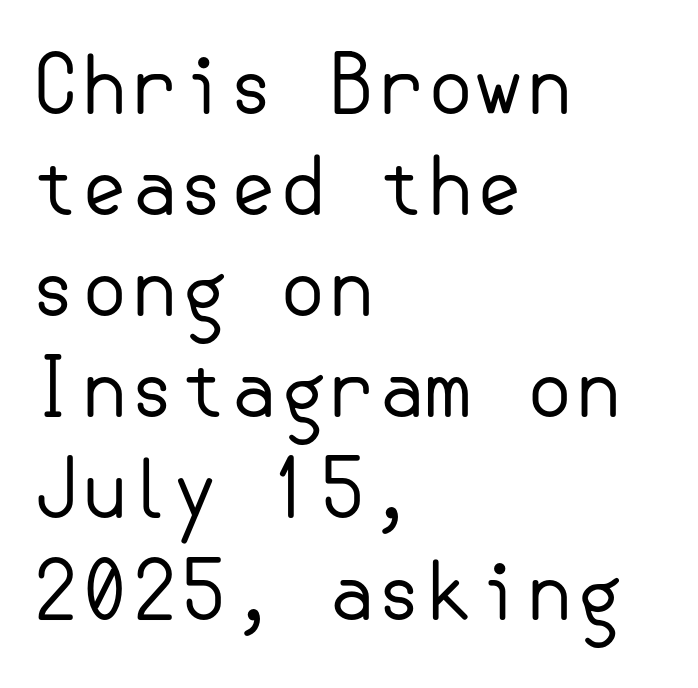
Q: Is the text bold? A: No.
Q: Is the text italic (slanted)? A: No, it is upright.
Q: Is the typeface a serif or a sans-serif typeface? A: Sans-serif.
Q: Is the text underlined? A: No.
Q: How is the paragraph aligned? A: Left-aligned.
Q: Is the spacing between letters normal or unusually wide? A: Normal.
Q: Is the spacing between lines tight, normal or loose? A: Normal.
Q: Width (condensed, normal, or wide)? A: Normal.
Q: Stroke contrast? A: Low.
Q: x-height? A: Small.
